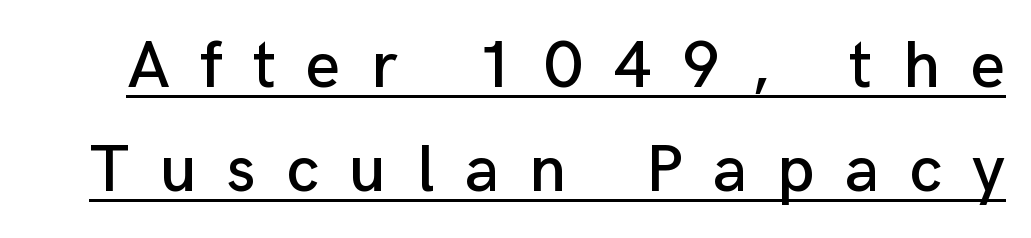
{"serif": "no", "italic": "no", "width": "normal", "stroke_contrast": "low", "x_height": "medium", "monospaced": "no", "underline": "yes", "line_spacing": "normal", "line_spacing_ratio": 1.55, "letter_spacing": "wide", "letter_spacing_em": 0.45, "glyph_px": 67}
